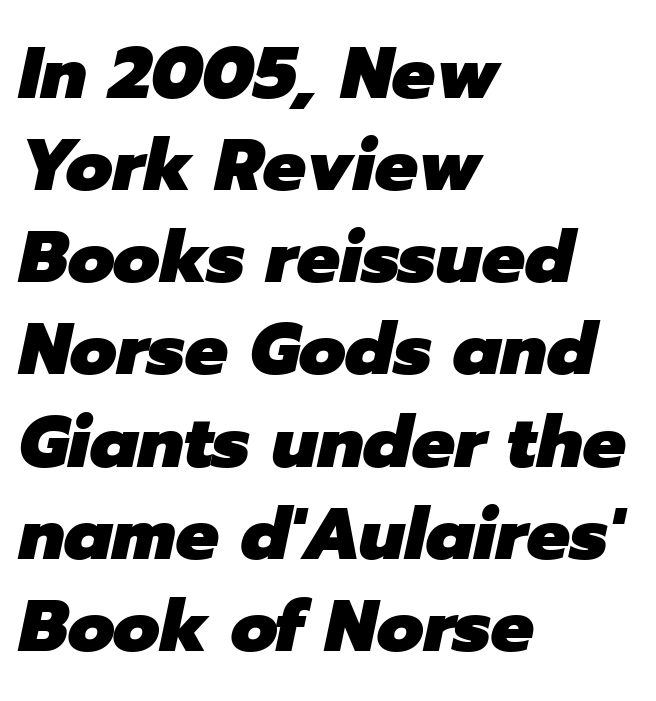
The horizontal fit of the characters is conventional and even. The gap between lines stays unmarked. It's the slanting kind of type. The face used here is proportionally spaced, like ordinary book or web type.
